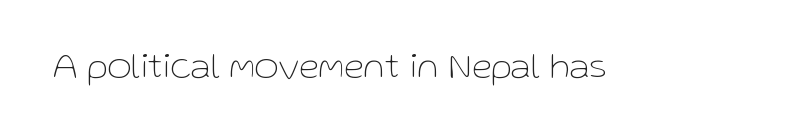
Q: Is the text bold? A: No.
Q: Is the text italic (slanted)? A: No, it is upright.
Q: Is the typeface a serif or a sans-serif typeface? A: Sans-serif.
Q: Is the text underlined? A: No.
Q: Is the spacing between letters normal or unusually wide? A: Normal.
Q: Width (condensed, normal, or wide)? A: Normal.
Q: Stroke contrast? A: Low.
Q: x-height? A: Medium.
Q: Monospaced? A: No.
